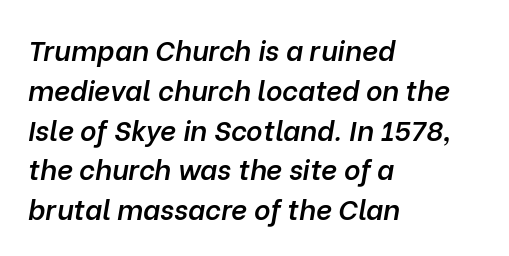
Q: Is the text bold? A: Semi-bold.
Q: Is the text italic (slanted)? A: Yes, it leans right by about 10 degrees.
Q: Is the text underlined? A: No.
Q: How is the paragraph aligned? A: Left-aligned.
Q: Is the spacing between letters normal or unusually wide? A: Normal.
Q: Is the spacing between lines tight, normal or loose? A: Normal.
Q: Width (condensed, normal, or wide)? A: Normal.
Q: Stroke contrast? A: Low.
Q: x-height? A: Medium.
Q: Monospaced? A: No.
